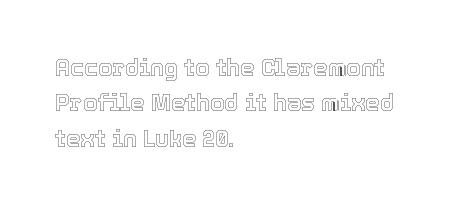
Nope, not italic — everything's standing straight. Words appear dense and cohesive because spacing is normal. The baseline area is clear. These lines sit exactly where default settings would place them. The compositor pushed each line to the left boundary.
